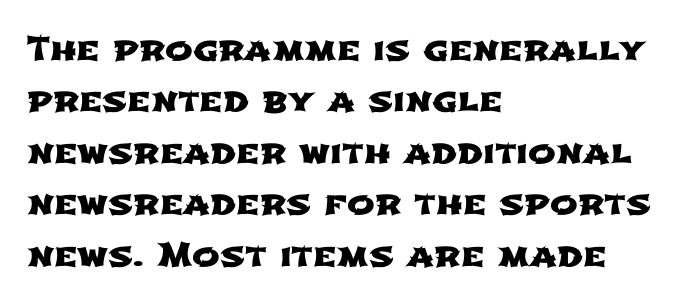
{"serif": "no", "width": "wide", "stroke_contrast": "low", "x_height": "medium", "monospaced": "no", "underline": "no", "align": "left", "line_spacing": "normal", "line_spacing_ratio": 1.56, "letter_spacing": "normal", "letter_spacing_em": 0.0, "glyph_px": 33}
